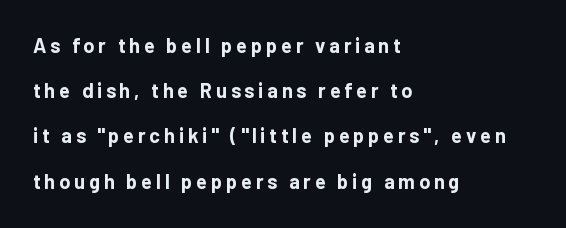
You can tell it's not italic because the verticals are truly vertical. Typeset ragged right — the left edge is the straight one. Chunky letters — that's bold for sure. Interline gaps are noticeably wide in this sample. Underline: absent.
